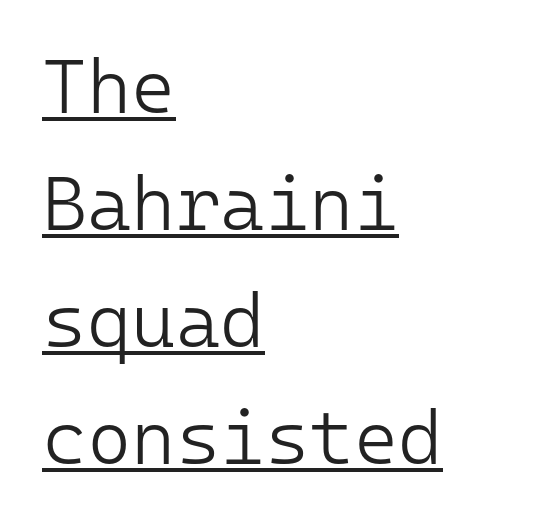
Q: Is the text bold? A: No.
Q: Is the text italic (slanted)? A: No, it is upright.
Q: Is the typeface a serif or a sans-serif typeface? A: Sans-serif.
Q: Is the text underlined? A: Yes.
Q: How is the paragraph aligned? A: Left-aligned.
Q: Is the spacing between letters normal or unusually wide? A: Normal.
Q: Is the spacing between lines tight, normal or loose? A: Normal.
Q: Width (condensed, normal, or wide)? A: Normal.
Q: Stroke contrast? A: Low.
Q: x-height? A: Medium.
Q: Monospaced? A: Yes.
